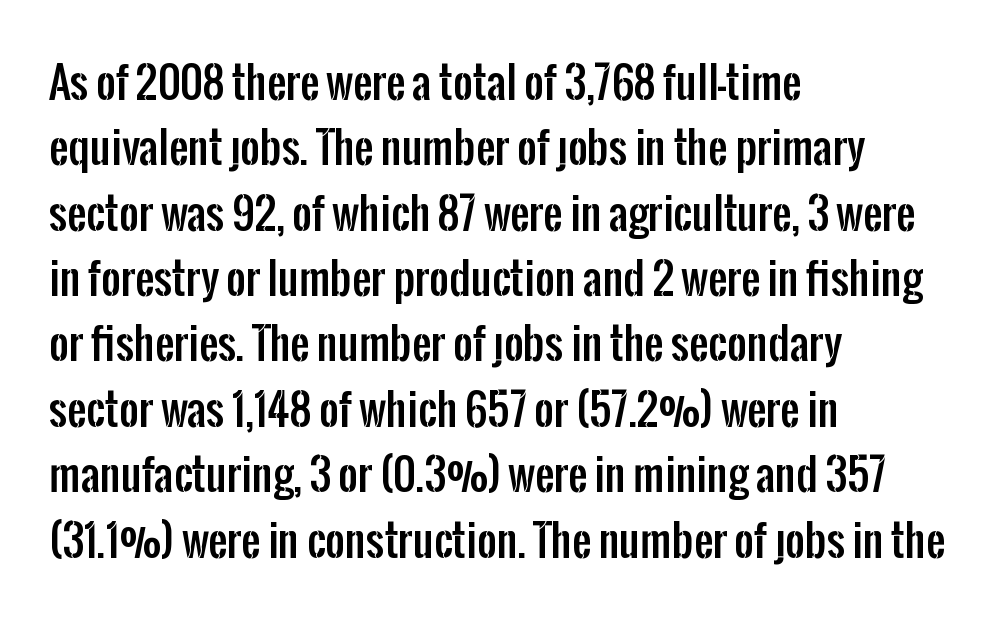
The image shows 43 px condensed sans-serif type, upright; set left-aligned, normal line spacing (1.52x), normal letter spacing, not underlined; low stroke contrast and a medium x-height.
